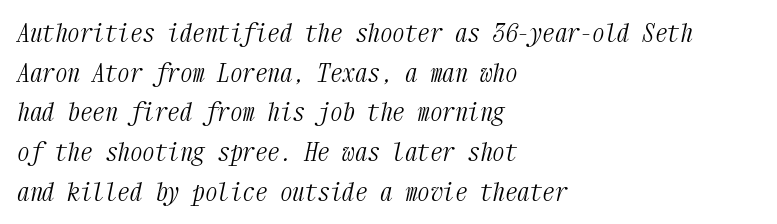
Q: Is the text bold? A: No.
Q: Is the text italic (slanted)? A: Yes, it leans right by about 12 degrees.
Q: Is the text underlined? A: No.
Q: How is the paragraph aligned? A: Left-aligned.
Q: Is the spacing between letters normal or unusually wide? A: Normal.
Q: Is the spacing between lines tight, normal or loose? A: Normal.
